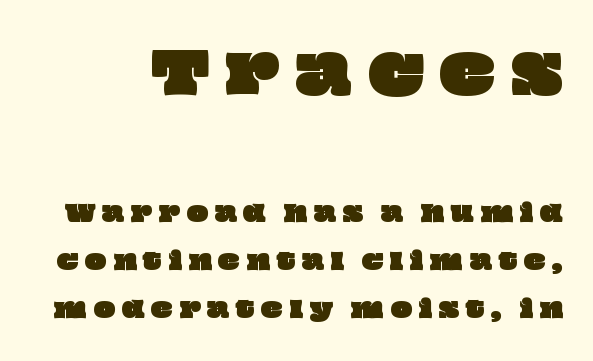
Q: Is the text underlined? A: No.
Q: Is the spacing between letters normal or unusually wide? A: Unusually wide.
Q: Is the spacing between lines tight, normal or loose? A: Loose.
Q: Which block of text is set in a larger size, the first (top) or the second (bottom)? A: The first (top) one.
Q: Width (condensed, normal, or wide)? A: Wide.
Q: Stroke contrast? A: Low.
Q: x-height? A: Large.
Q: Monospaced? A: No.
